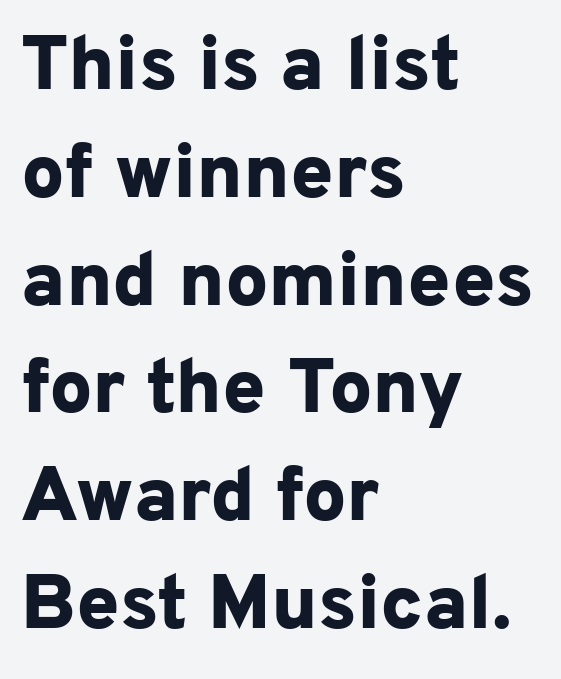
{"serif": "no", "italic": "no", "bold": "yes", "weight": "bold", "width": "normal", "stroke_contrast": "low", "x_height": "medium", "monospaced": "no", "underline": "no", "align": "left", "line_spacing": "normal", "line_spacing_ratio": 1.4, "letter_spacing": "normal", "letter_spacing_em": 0.0, "glyph_px": 77}
